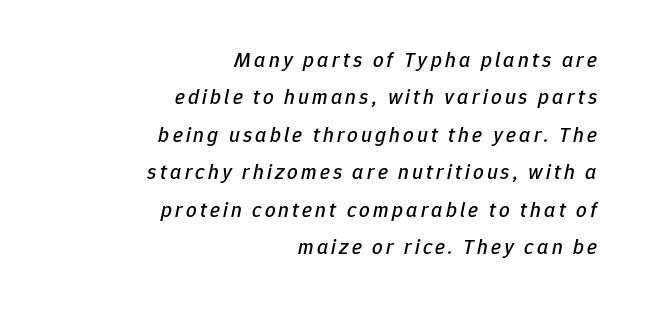
Q: Is the text italic (slanted)? A: Yes, it leans right by about 12 degrees.
Q: Is the text underlined? A: No.
Q: How is the paragraph aligned? A: Right-aligned.
